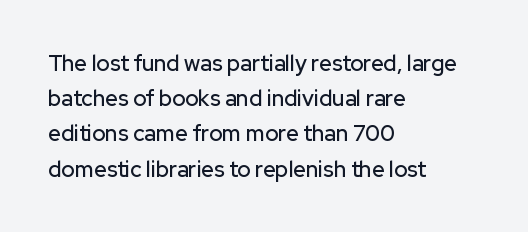
The face used here is rendered with its standard letterfit. A bare baseline throughout the passage. The compositor pushed each line to the left boundary. Regarding leading, the lines here are spaced in the standard way.
